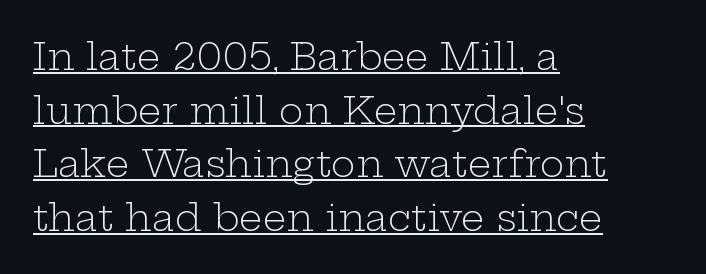
The image shows 37 px light, wide serif type, upright; set left-aligned, normal line spacing (1.45x), normal letter spacing, underlined; low stroke contrast and a medium x-height.
